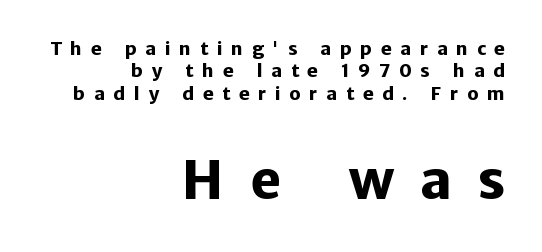
Q: Is the text bold? A: Yes.
Q: Is the text italic (slanted)? A: No, it is upright.
Q: Is the typeface a serif or a sans-serif typeface? A: Sans-serif.
Q: Is the text underlined? A: No.
Q: How is the paragraph aligned? A: Right-aligned.
Q: Is the spacing between letters normal or unusually wide? A: Unusually wide.
Q: Which block of text is set in a larger size, the first (top) or the second (bottom)? A: The second (bottom) one.
Q: Width (condensed, normal, or wide)? A: Normal.
Q: Stroke contrast? A: Low.
Q: x-height? A: Medium.
Q: Monospaced? A: No.
